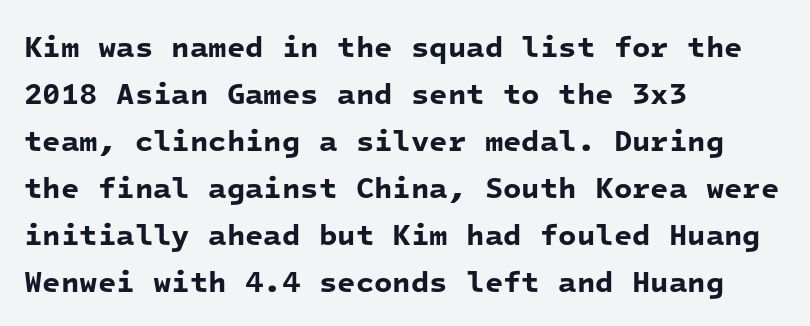
{"serif": "no", "bold": "yes", "weight": "bold", "width": "normal", "stroke_contrast": "low", "x_height": "medium", "monospaced": "yes", "underline": "no", "align": "left", "line_spacing": "normal", "line_spacing_ratio": 1.57, "letter_spacing": "normal", "letter_spacing_em": 0.0, "glyph_px": 30}
